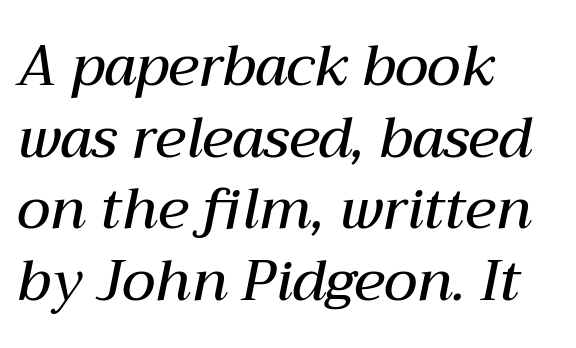
Q: Is the text bold? A: Semi-bold.
Q: Is the text italic (slanted)? A: Yes, it leans right by about 12 degrees.
Q: Is the text underlined? A: No.
Q: How is the paragraph aligned? A: Left-aligned.
Q: Is the spacing between letters normal or unusually wide? A: Normal.
Q: Is the spacing between lines tight, normal or loose? A: Normal.
Q: Width (condensed, normal, or wide)? A: Normal.
Q: Stroke contrast? A: Medium.
Q: x-height? A: Medium.
Q: Monospaced? A: No.
